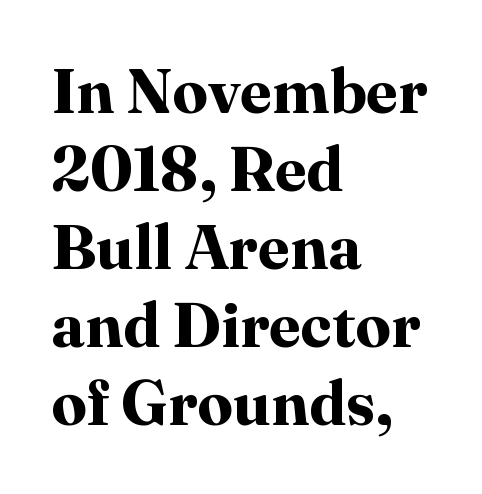
Q: Is the text bold? A: Yes.
Q: Is the text italic (slanted)? A: No, it is upright.
Q: Is the typeface a serif or a sans-serif typeface? A: Serif.
Q: Is the text underlined? A: No.
Q: How is the paragraph aligned? A: Left-aligned.
Q: Is the spacing between letters normal or unusually wide? A: Normal.
Q: Width (condensed, normal, or wide)? A: Normal.
Q: Stroke contrast? A: High.
Q: x-height? A: Medium.
Q: Monospaced? A: No.
